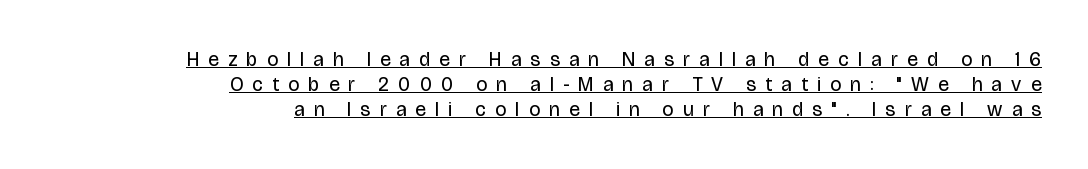
Q: Is the text bold? A: No.
Q: Is the text italic (slanted)? A: No, it is upright.
Q: Is the text underlined? A: Yes.
Q: How is the paragraph aligned? A: Right-aligned.
Q: Is the spacing between letters normal or unusually wide? A: Unusually wide.
